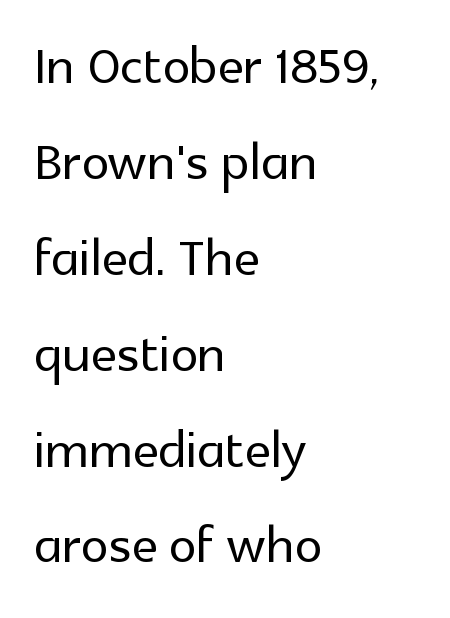
The specimen reads as upright at a glance. Proportional: the letters do not fall into vertical columns. The typesetter chose a ragged-right arrangement here. No extra tracking has been applied to these lines. Check under the words: just untouched page. Type style note: lacks serifs.
